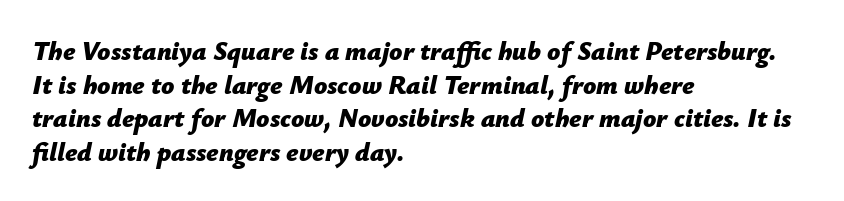
The image shows 26 px bold type, italic (leaning right); set left-aligned, normal line spacing (1.29x), normal letter spacing, not underlined.
